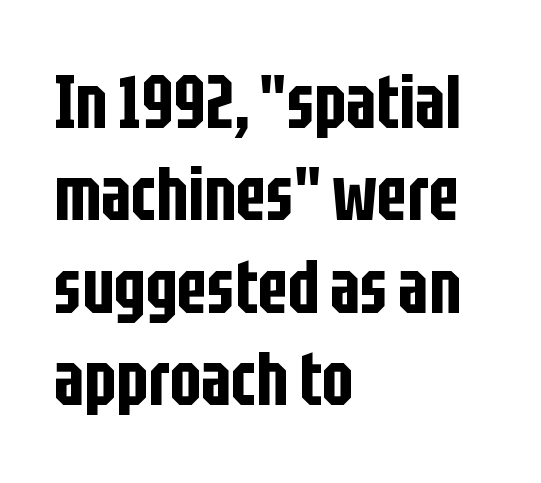
The image shows 74 px condensed sans-serif type, upright; set left-aligned, normal line spacing (1.25x), normal letter spacing, not underlined; low stroke contrast and a large x-height.
